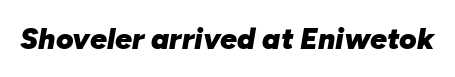
The image shows 30 px heavy type, italic (leaning right); set normal letter spacing, not underlined; low stroke contrast and a medium x-height.
